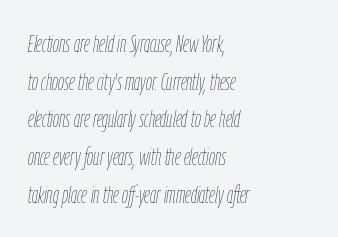
Is this a heavy cut? Hardly; it is regular or lighter. There's an unmistakable incline to the writing here. Short note: letters normally spaced. The rag falls on the right side of this text block.
